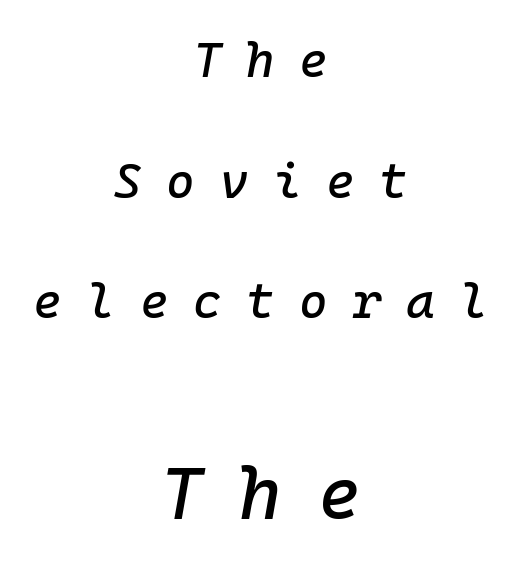
Looking at the ascenders, they clearly lean. Whoever set this made the second block the dominant, larger element. The lines are spread far apart with generous leading. The lines are quadded center. Lines of text with bare space underneath. Honestly, the letter spacing is so wide it's the main thing you notice.
